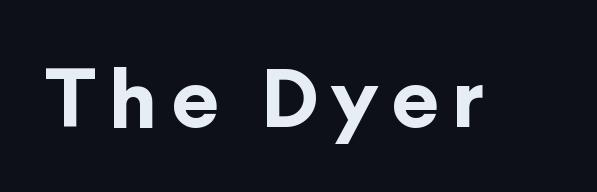
Q: Is the text bold? A: Yes.
Q: Is the text italic (slanted)? A: No, it is upright.
Q: Is the typeface a serif or a sans-serif typeface? A: Sans-serif.
Q: Is the text underlined? A: No.
Q: Width (condensed, normal, or wide)? A: Normal.
Q: Stroke contrast? A: Low.
Q: x-height? A: Medium.
Q: Monospaced? A: No.
